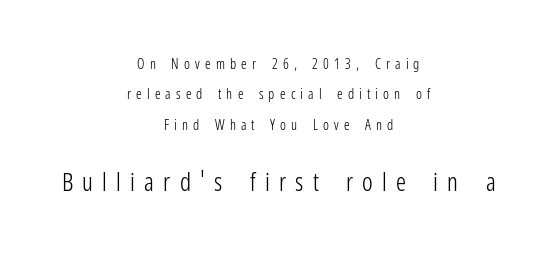
This is not heavy type; no bold has been used. A bare baseline throughout the passage. Every row of glyphs is offset so its center matches the block's center. Compared with typical body copy, the letter spacing here is much looser. Notice how the stems are strictly vertical — no italics here. In this sample the second text group is rendered at the bigger scale.
